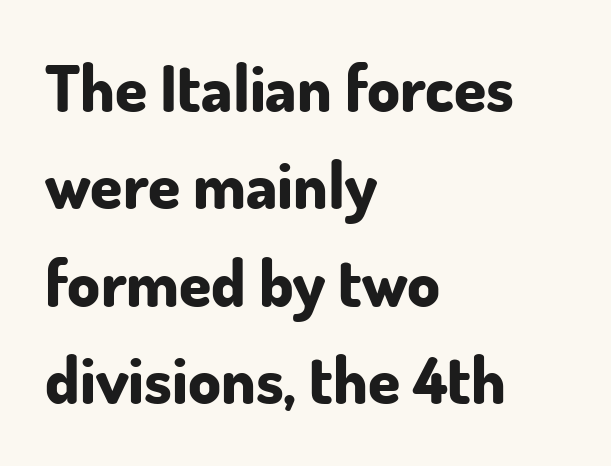
{"serif": "no", "italic": "no", "bold": "yes", "weight": "bold", "width": "normal", "stroke_contrast": "low", "x_height": "small", "monospaced": "no", "underline": "no", "align": "left", "line_spacing": "normal", "line_spacing_ratio": 1.5, "letter_spacing": "normal", "letter_spacing_em": 0.0, "glyph_px": 65}
